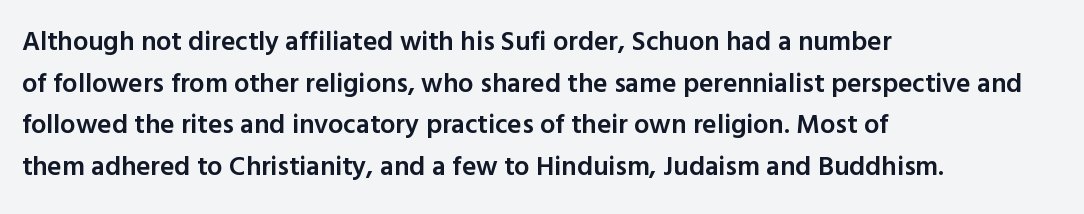
The foot of each line stays bare and open. Teacher's note: observe the even left margin — that is flush-left alignment. Summary of vertical rhythm: regular, with standard interline spacing. The typesetting leans somewhat heavy: a semibold. The lettering stays uniformly vertical, giving the passage a roman look.
